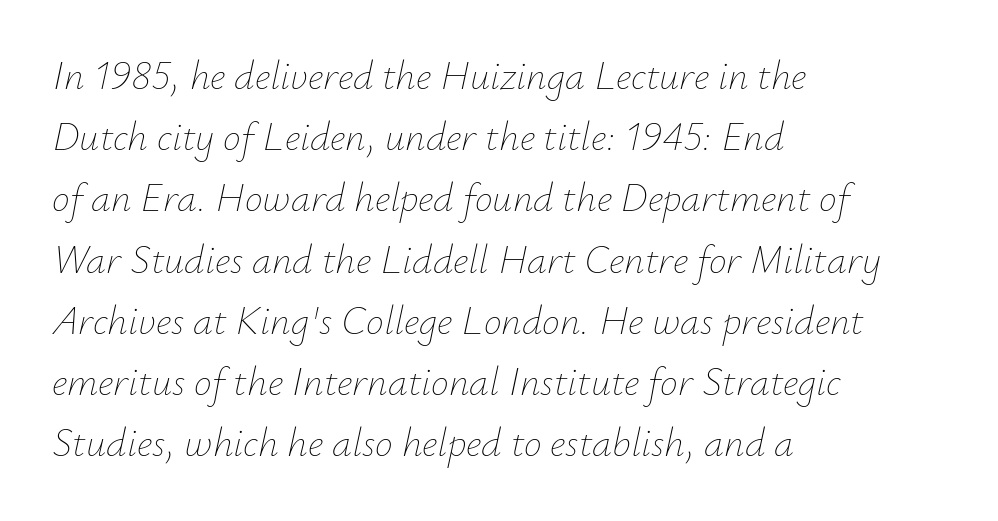
Each letter keeps its own natural width here, so spacing adapts to shape. The font's italic variant was chosen for this text. Line beginnings align vertically; line endings do not. Line spacing here is normal. Caption: face not bold, strokes unweighted. The line texture is even and compact thanks to regular tracking.
